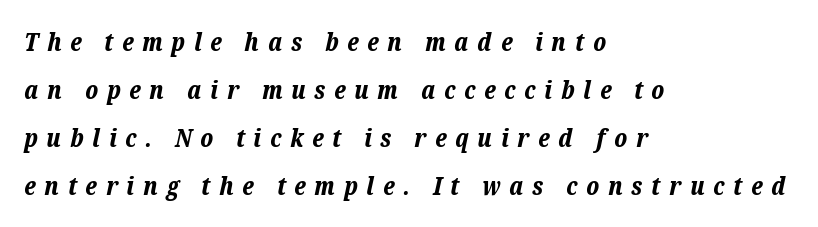
A classic flush-left, rag-right setting is used for this passage. Display-style spreading of the glyphs; the letterfit is very open. Its strokes are broad and dark, the hallmark of bold type. Yep, that's italic — everything's leaning.
